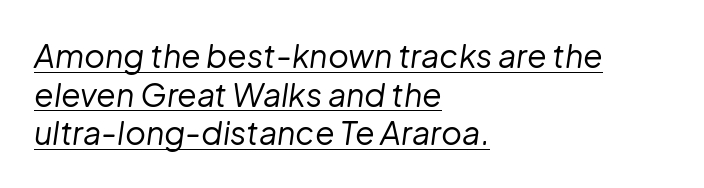
A typographer would call this underscored text. Observe the ordinary spacing: letters are neighbours, not strangers. Proportional: the letters do not fall into vertical columns. A student would call this left alignment; a typographer would say flush left, rag right. Every character sits at an angle, as italics do. Weight: not bold — regular or lighter.
